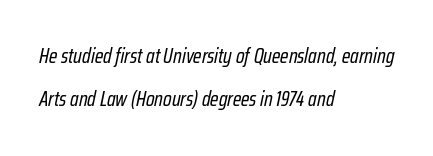
{"italic": "yes", "lean": "right", "slant_degrees": 12, "bold": "no", "underline": "no", "align": "left", "line_spacing": "loose", "line_spacing_ratio": 2.05, "letter_spacing": "normal", "letter_spacing_em": 0.0, "glyph_px": 21}
